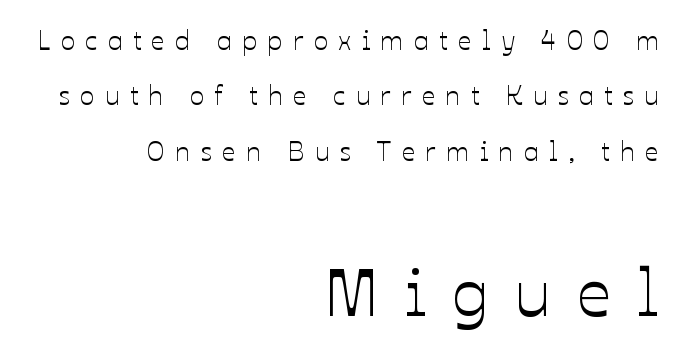
Q: Is the text italic (slanted)? A: No, it is upright.
Q: Is the text underlined? A: No.
Q: How is the paragraph aligned? A: Right-aligned.
Q: Is the spacing between letters normal or unusually wide? A: Unusually wide.
Q: Is the spacing between lines tight, normal or loose? A: Loose.
Q: Which block of text is set in a larger size, the first (top) or the second (bottom)? A: The second (bottom) one.
Q: Width (condensed, normal, or wide)? A: Normal.
Q: Stroke contrast? A: Low.
Q: x-height? A: Medium.
Q: Monospaced? A: No.
